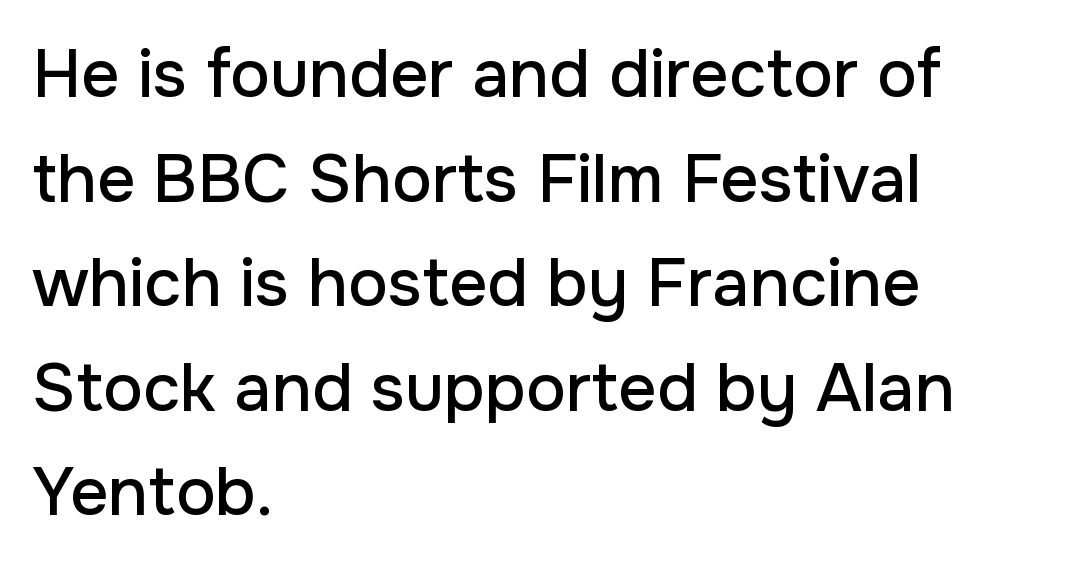
Q: Is the text italic (slanted)? A: No, it is upright.
Q: Is the typeface a serif or a sans-serif typeface? A: Sans-serif.
Q: Is the text underlined? A: No.
Q: How is the paragraph aligned? A: Left-aligned.
Q: Is the spacing between letters normal or unusually wide? A: Normal.
Q: Is the spacing between lines tight, normal or loose? A: Normal.
Q: Width (condensed, normal, or wide)? A: Normal.
Q: Stroke contrast? A: Low.
Q: x-height? A: Medium.
Q: Monospaced? A: No.
